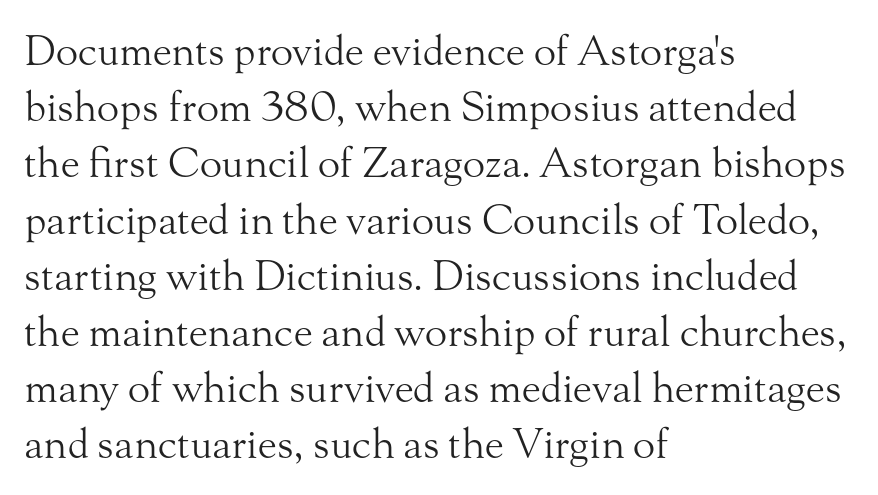
Q: Is the text bold? A: No.
Q: Is the text italic (slanted)? A: No, it is upright.
Q: Is the typeface a serif or a sans-serif typeface? A: Serif.
Q: Is the text underlined? A: No.
Q: How is the paragraph aligned? A: Left-aligned.
Q: Is the spacing between letters normal or unusually wide? A: Normal.
Q: Is the spacing between lines tight, normal or loose? A: Normal.
Q: Width (condensed, normal, or wide)? A: Normal.
Q: Stroke contrast? A: Medium.
Q: x-height? A: Small.
Q: Monospaced? A: No.
